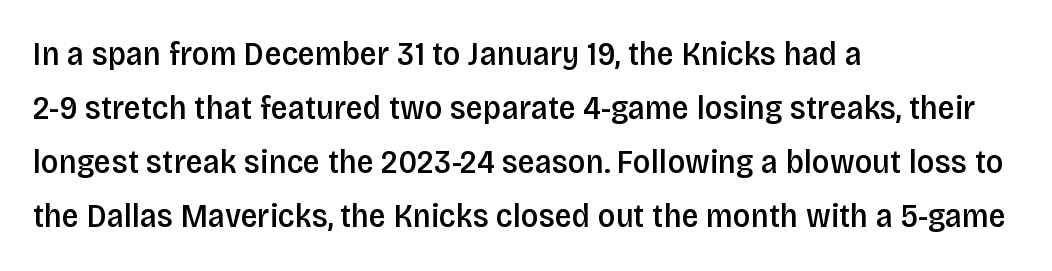
Q: Is the text bold? A: Semi-bold.
Q: Is the text italic (slanted)? A: No, it is upright.
Q: Is the typeface a serif or a sans-serif typeface? A: Sans-serif.
Q: Is the text underlined? A: No.
Q: How is the paragraph aligned? A: Left-aligned.
Q: Is the spacing between letters normal or unusually wide? A: Normal.
Q: Is the spacing between lines tight, normal or loose? A: Normal.
Q: Width (condensed, normal, or wide)? A: Condensed.
Q: Stroke contrast? A: Low.
Q: x-height? A: Large.
Q: Monospaced? A: No.
